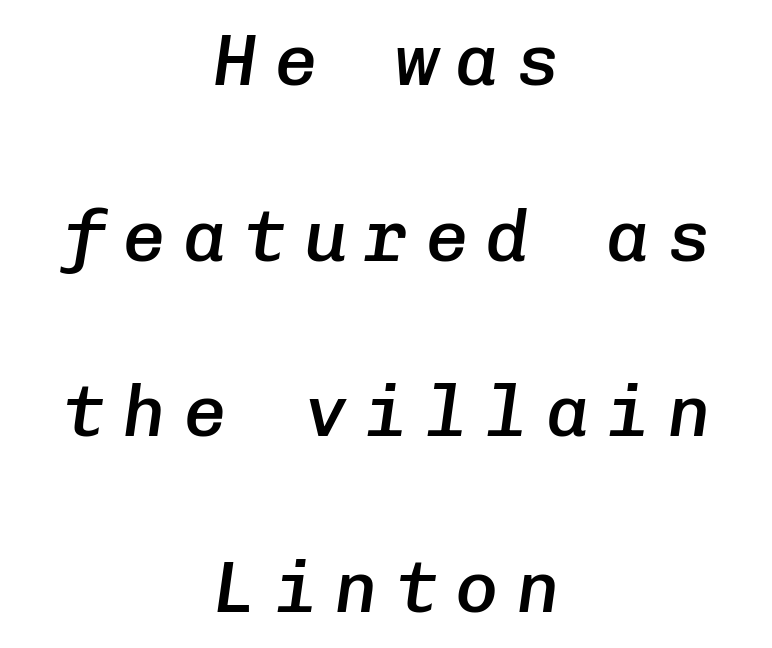
The image shows 72 px semibold type, italic (leaning right), monospaced; set centered, loose line spacing (2.44x), unusually wide letter spacing (+0.24 em), not underlined; low stroke contrast and a medium x-height.
